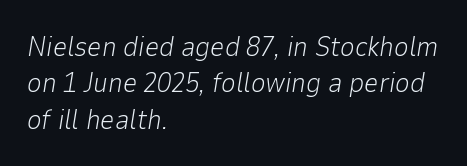
Q: Is the text bold? A: No.
Q: Is the text italic (slanted)? A: Yes, it leans right by about 9 degrees.
Q: Is the text underlined? A: No.
Q: How is the paragraph aligned? A: Left-aligned.
Q: Is the spacing between letters normal or unusually wide? A: Normal.
Q: Is the spacing between lines tight, normal or loose? A: Normal.
Q: Width (condensed, normal, or wide)? A: Normal.
Q: Stroke contrast? A: Low.
Q: x-height? A: Medium.
Q: Monospaced? A: No.
